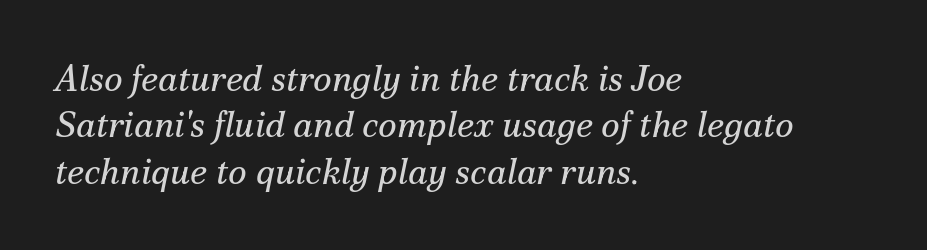
Q: Is the text bold? A: No.
Q: Is the text italic (slanted)? A: Yes, it leans right by about 12 degrees.
Q: Is the typeface a serif or a sans-serif typeface? A: Serif.
Q: Is the text underlined? A: No.
Q: How is the paragraph aligned? A: Left-aligned.
Q: Is the spacing between letters normal or unusually wide? A: Normal.
Q: Is the spacing between lines tight, normal or loose? A: Normal.
Q: Width (condensed, normal, or wide)? A: Normal.
Q: Stroke contrast? A: Medium.
Q: x-height? A: Small.
Q: Monospaced? A: No.
